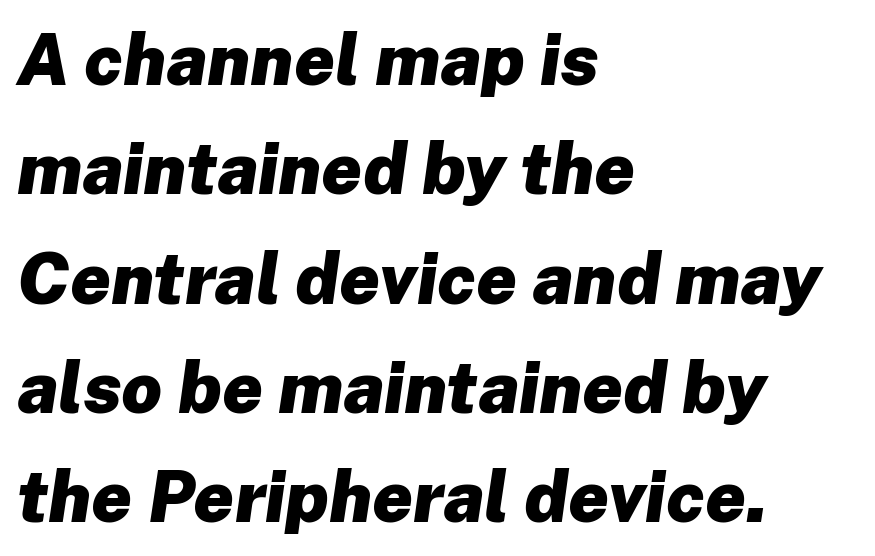
{"italic": "yes", "lean": "right", "slant_degrees": 8, "bold": "yes", "weight": "heavy", "width": "normal", "stroke_contrast": "low", "x_height": "medium", "monospaced": "no", "underline": "no", "align": "left", "line_spacing": "normal", "line_spacing_ratio": 1.54, "letter_spacing": "normal", "letter_spacing_em": 0.0, "glyph_px": 71}
